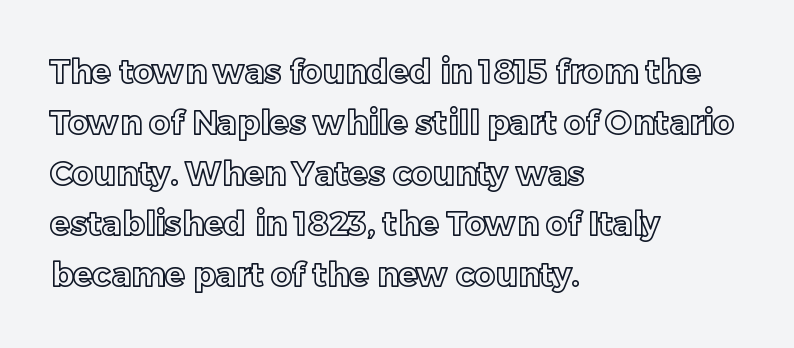
The image shows 33 px text type, upright; set left-aligned, normal line spacing (1.54x), normal letter spacing, not underlined; a medium x-height.
